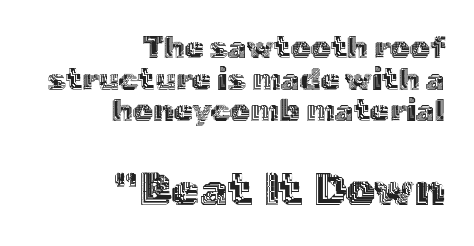
The image shows 46 px text type, upright; set right-aligned, tight line spacing (1.02x), normal letter spacing, not underlined; the second (bottom) block is 1.48x larger; a medium x-height.
